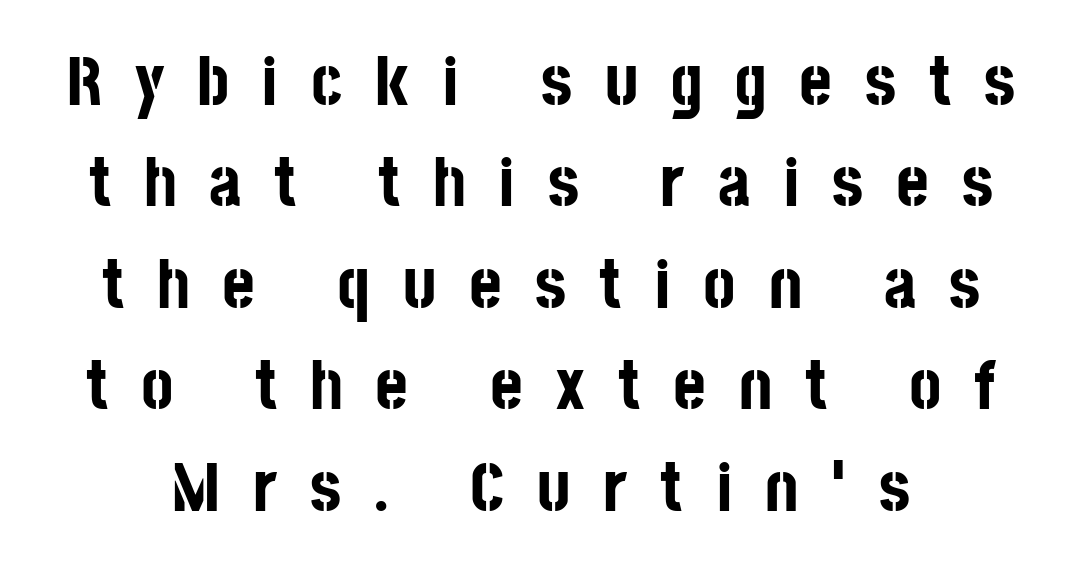
The image shows 70 px bold, condensed sans-serif type, upright; set normal line spacing (1.45x), unusually wide letter spacing (+0.47 em), not underlined; low stroke contrast and a large x-height.
